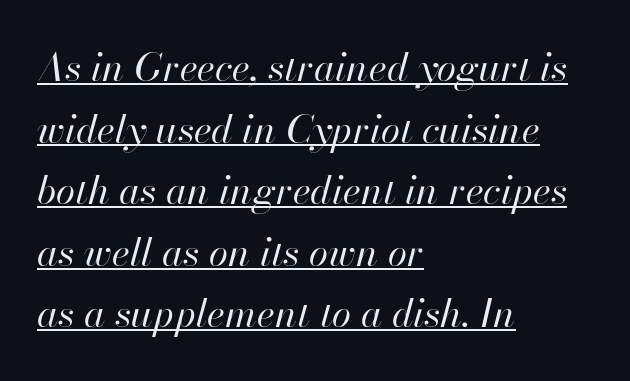
{"italic": "yes", "lean": "right", "slant_degrees": 13, "bold": "no", "weight": "regular", "width": "normal", "stroke_contrast": "high", "x_height": "small", "monospaced": "no", "underline": "yes", "align": "left", "line_spacing": "normal", "line_spacing_ratio": 1.58, "letter_spacing": "normal", "letter_spacing_em": 0.0, "glyph_px": 39}
